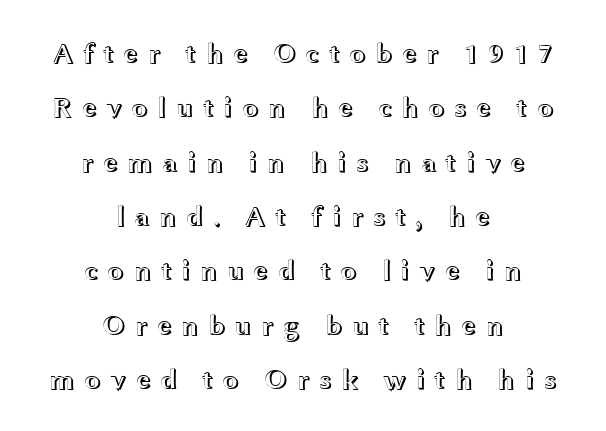
The image shows 28 px wide type, upright; set centered, loose line spacing (1.94x), unusually wide letter spacing (+0.31 em), not underlined; a medium x-height.
